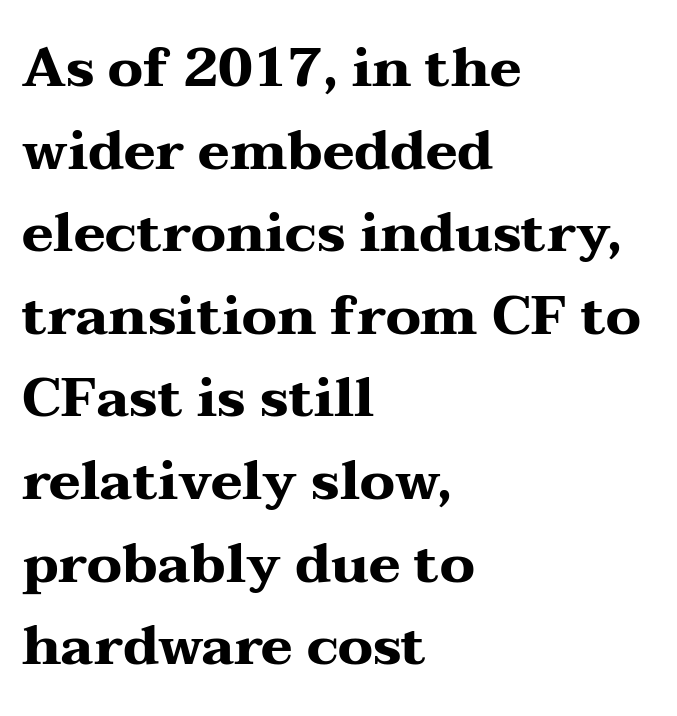
{"serif": "yes", "italic": "no", "bold": "yes", "weight": "heavy", "width": "wide", "stroke_contrast": "medium", "x_height": "medium", "monospaced": "no", "underline": "no", "align": "left", "line_spacing": "normal", "line_spacing_ratio": 1.53, "letter_spacing": "normal", "letter_spacing_em": 0.0, "glyph_px": 54}
